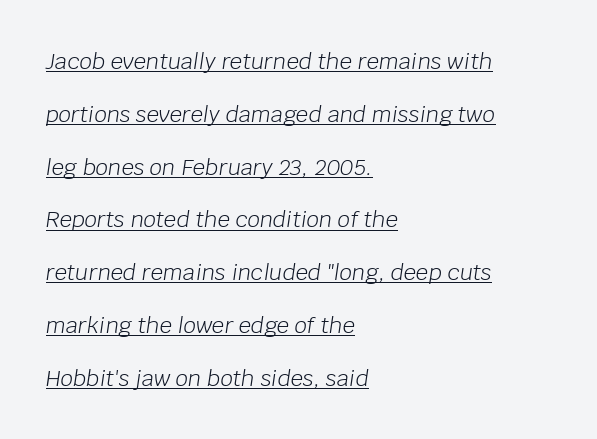
The image shows 22 px text type, italic (leaning right); set left-aligned, loose line spacing (2.4x), normal letter spacing, underlined.
